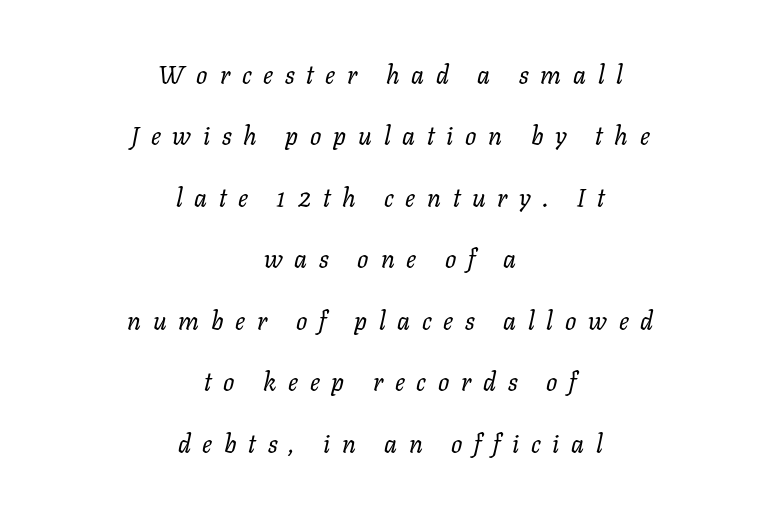
The image shows 25 px text type, italic (leaning right); set centered, loose line spacing (2.46x), unusually wide letter spacing (+0.47 em), not underlined.
